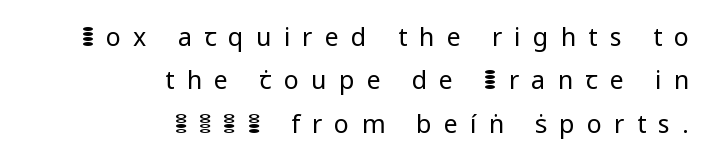
The image shows 25 px text type, upright; set right-aligned, line spacing 1.74x, unusually wide letter spacing (+0.49 em), not underlined.
